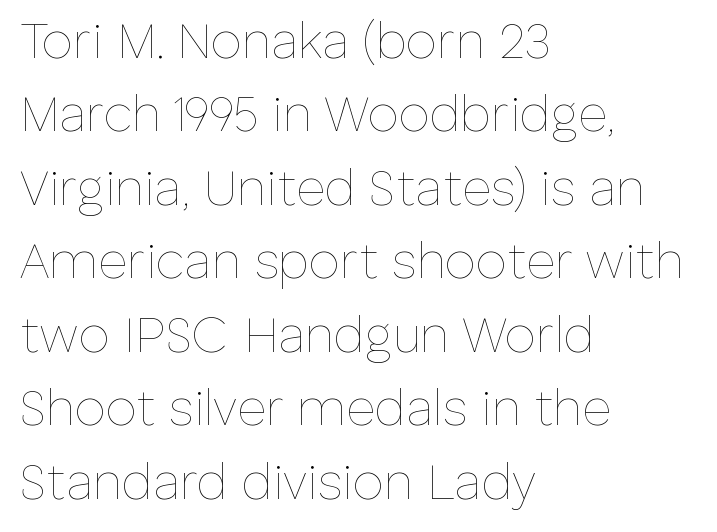
{"italic": "no", "bold": "no", "weight": "thin", "width": "normal", "stroke_contrast": "low", "x_height": "medium", "monospaced": "no", "underline": "no", "align": "left", "line_spacing": "normal", "line_spacing_ratio": 1.47, "letter_spacing": "normal", "letter_spacing_em": 0.0, "glyph_px": 50}
